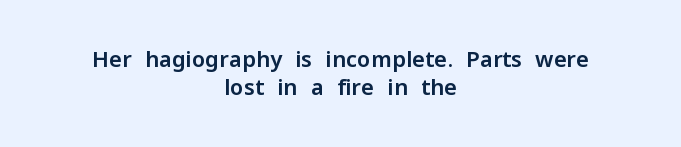
{"italic": "no", "underline": "no", "align": "center", "line_spacing": "normal", "line_spacing_ratio": 1.28, "letter_spacing": "normal", "letter_spacing_em": 0.0, "glyph_px": 22}
